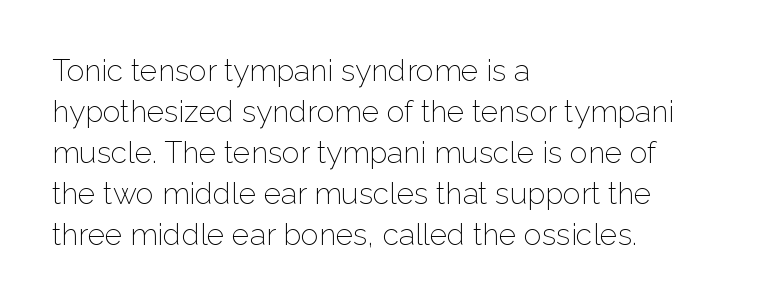
Q: Is the text bold? A: No.
Q: Is the text italic (slanted)? A: No, it is upright.
Q: Is the typeface a serif or a sans-serif typeface? A: Sans-serif.
Q: Is the text underlined? A: No.
Q: How is the paragraph aligned? A: Left-aligned.
Q: Is the spacing between letters normal or unusually wide? A: Normal.
Q: Is the spacing between lines tight, normal or loose? A: Normal.
Q: Width (condensed, normal, or wide)? A: Normal.
Q: Stroke contrast? A: Low.
Q: x-height? A: Medium.
Q: Monospaced? A: No.
